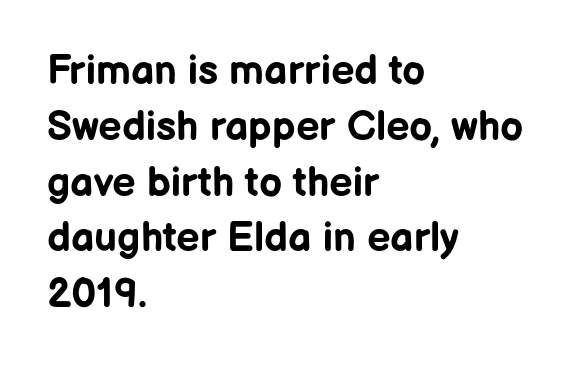
{"serif": "no", "italic": "no", "bold": "yes", "weight": "bold", "width": "normal", "stroke_contrast": "low", "x_height": "medium", "monospaced": "no", "underline": "no", "align": "left", "line_spacing": "normal", "line_spacing_ratio": 1.36, "letter_spacing": "normal", "letter_spacing_em": 0.0, "glyph_px": 41}
